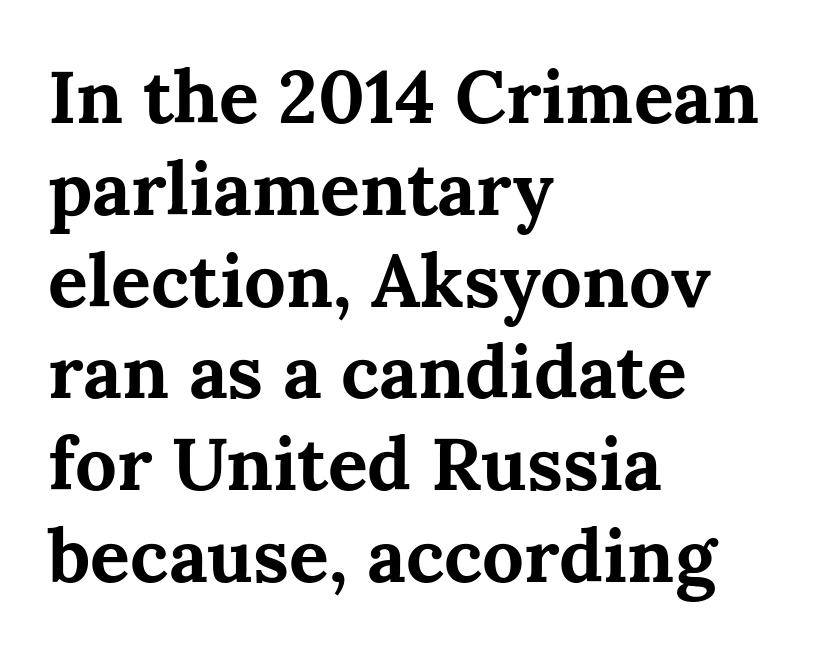
I'd describe the lettering as bold — thick and assertive. Small tapered or slab feet sit at the stroke ends, so this counts as serif. The lines are quadded left. The axis of the letterforms is exactly vertical.
